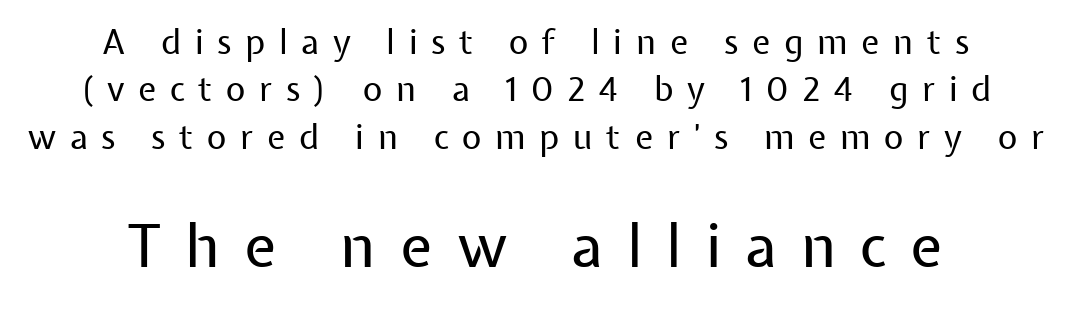
Size contrast runs from small at the top to large at the bottom. The space between consecutive lines is moderate. Each letter's strokes conclude bluntly, with no projecting serifs. The specimen reads as upright at a glance.
